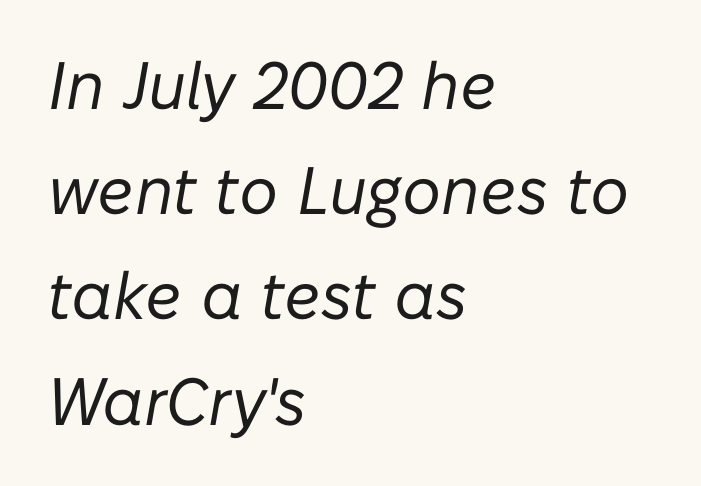
Regarding leading, the lines here are spaced in the standard way. Where is the straight margin? On the left. The letters look calm and open, with moderate or lighter stems. Unmarked baselines from the first word to the last.
